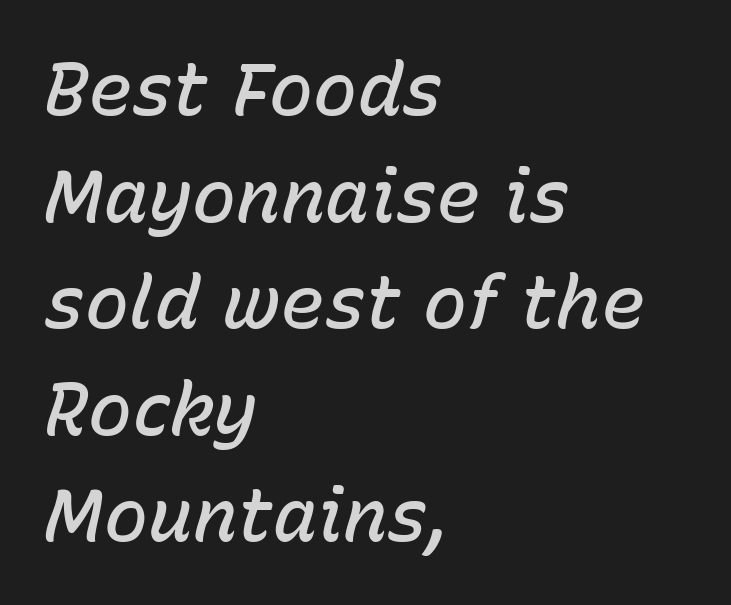
Teacher's note: observe the even left margin — that is flush-left alignment. A fair bit of extra ink — the face is semibold, not bold. How are the letters spaced? Ordinarily, with no added tracking. Plain, unruled lines of type.
